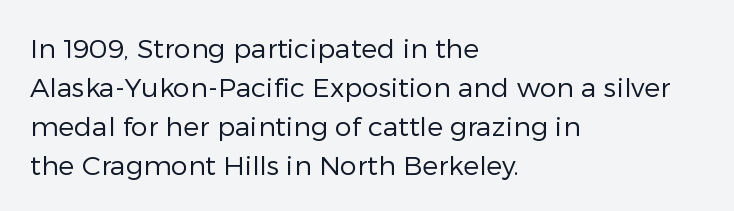
{"italic": "no", "bold": "no", "underline": "no", "align": "left", "line_spacing": "normal", "line_spacing_ratio": 1.44, "letter_spacing": "normal", "letter_spacing_em": 0.0, "glyph_px": 27}
